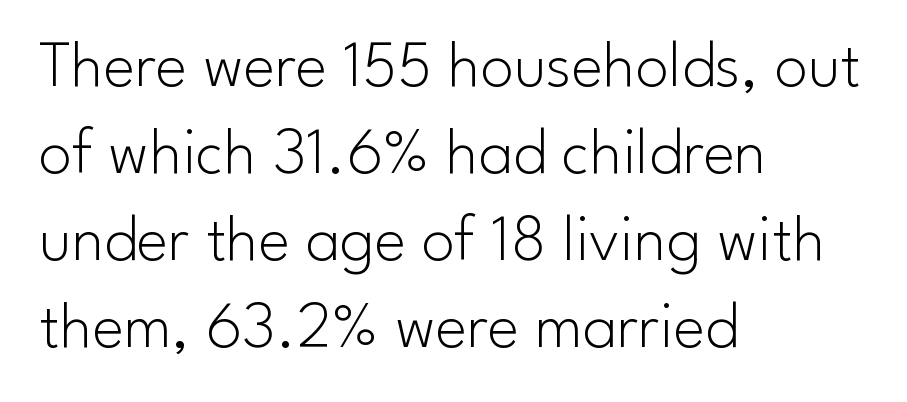
Spacing between characters is what you'd get straight out of the box. A typesetter would call this proportional, since set widths differ per character. Serif or sans? Sans — the stroke terminals are bare. The rendering uses a moderate line-height, typical for paragraphs. This sample is left-justified, so line endings fall wherever the words run out.
